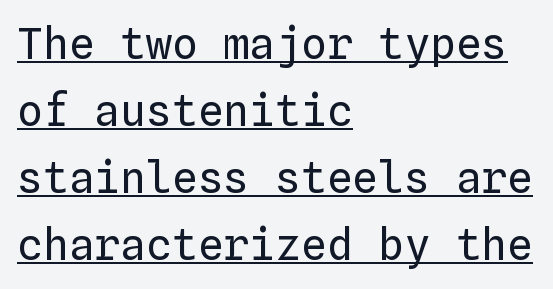
Q: Is the text bold? A: No.
Q: Is the text italic (slanted)? A: No, it is upright.
Q: Is the text underlined? A: Yes.
Q: How is the paragraph aligned? A: Left-aligned.
Q: Is the spacing between letters normal or unusually wide? A: Normal.
Q: Is the spacing between lines tight, normal or loose? A: Normal.
Q: Width (condensed, normal, or wide)? A: Normal.
Q: Stroke contrast? A: Low.
Q: x-height? A: Medium.
Q: Monospaced? A: Yes.
